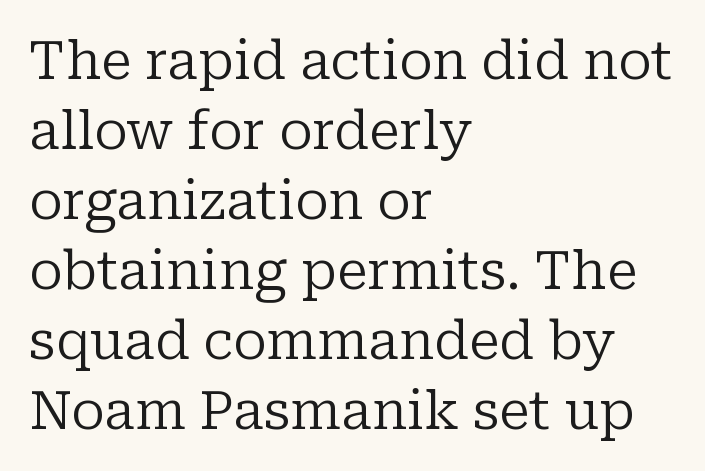
Nothing unusual about the tracking: characters are spaced as the font intends. On a weight scale, this lands at 450 or below. This sample uses an upright cut, with every glyph sitting square on the baseline. Is this a fixed-width face? No — the glyphs have proportional, varying widths.
